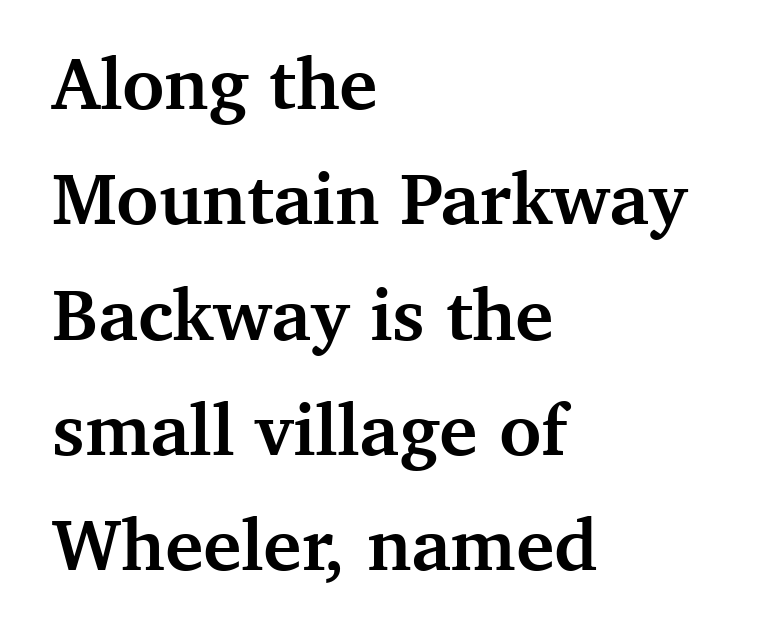
The image shows 73 px semibold serif type, upright; set left-aligned, normal line spacing (1.58x), normal letter spacing, not underlined; medium stroke contrast and a medium x-height.
